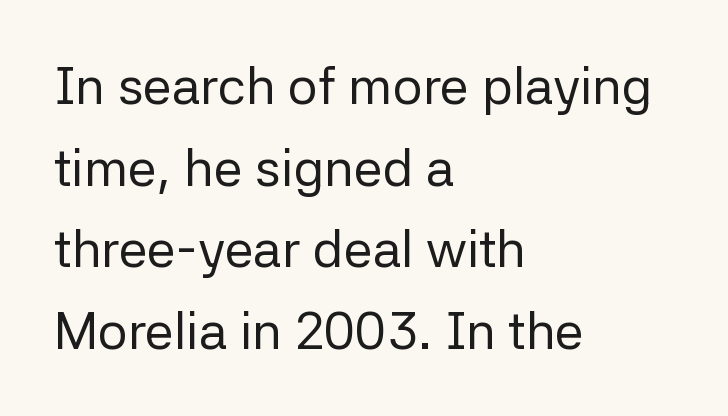
{"serif": "no", "italic": "no", "bold": "no", "weight": "regular", "width": "normal", "stroke_contrast": "low", "x_height": "medium", "monospaced": "no", "underline": "no", "align": "left", "line_spacing": "normal", "line_spacing_ratio": 1.57, "letter_spacing": "normal", "letter_spacing_em": 0.0, "glyph_px": 52}
